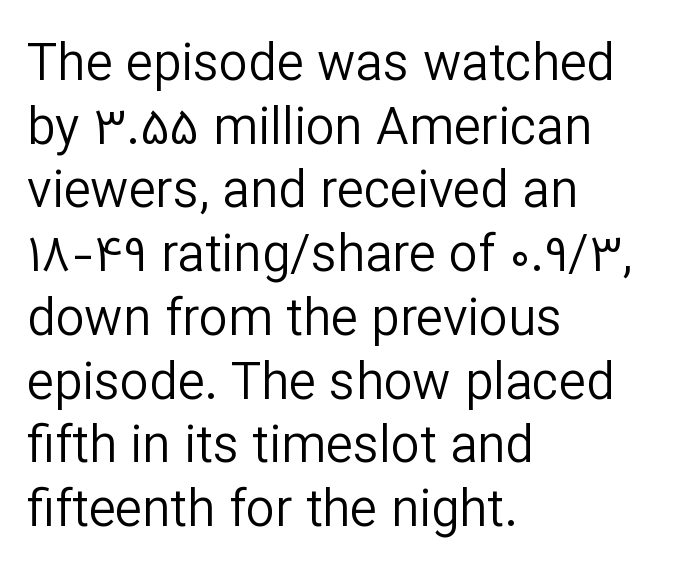
A classic flush-left, rag-right setting is used for this passage. Vertically, the passage feels balanced, rows spaced as you'd expect. Does the type have serifs? No, each stem ends abruptly. The type is set solid horizontally, with unmodified tracking. The foot of each line stays bare and open.
